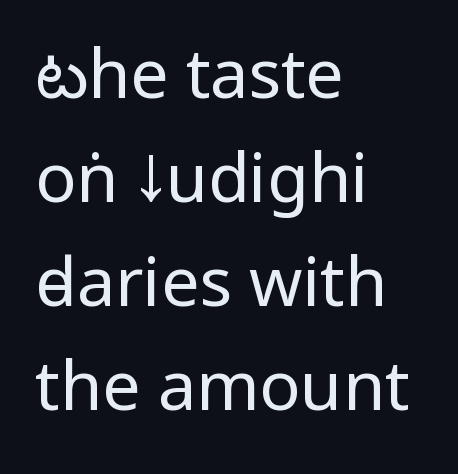
The letterforms sit at book weight or below. The string is rendered with underlining switched off. Short note: letters normally spaced. Quick note: interline space is typical.
